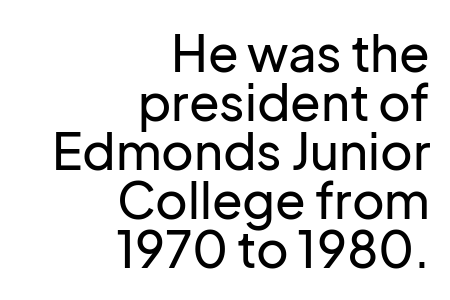
The image shows 50 px sans-serif type, upright; set right-aligned, tight line spacing (0.98x), normal letter spacing, not underlined; low stroke contrast and a medium x-height.
